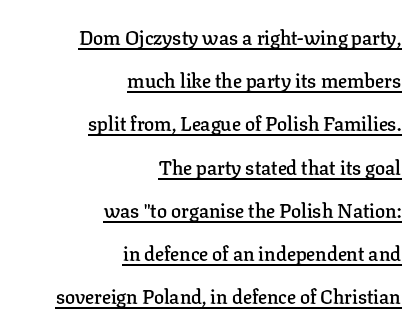
The image shows 20 px text type, upright; set right-aligned, loose line spacing (2.16x), normal letter spacing, underlined.
